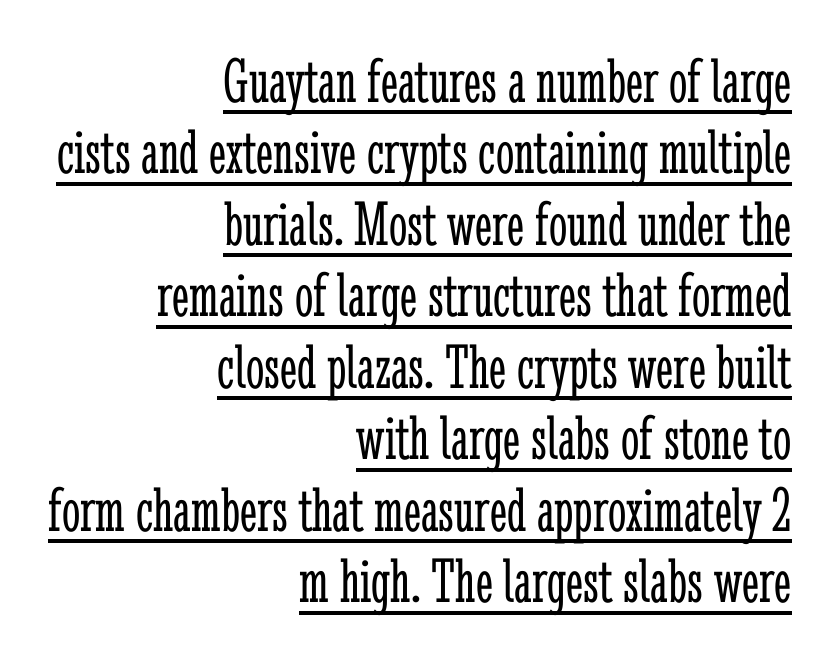
{"serif": "yes", "italic": "no", "bold": "no", "weight": "light", "width": "condensed", "stroke_contrast": "low", "x_height": "medium", "monospaced": "no", "underline": "yes", "align": "right", "line_spacing": "tight", "line_spacing_ratio": 1.1, "letter_spacing": "normal", "letter_spacing_em": 0.0, "glyph_px": 65}
